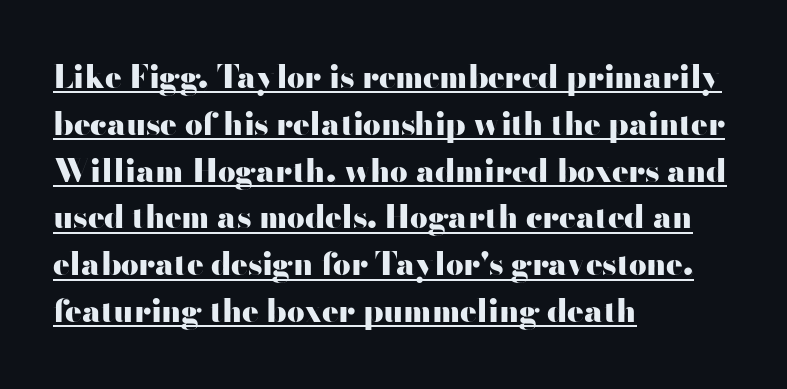
Q: Is the text bold? A: Yes.
Q: Is the text italic (slanted)? A: No, it is upright.
Q: Is the typeface a serif or a sans-serif typeface? A: Sans-serif.
Q: Is the text underlined? A: Yes.
Q: How is the paragraph aligned? A: Left-aligned.
Q: Is the spacing between letters normal or unusually wide? A: Normal.
Q: Is the spacing between lines tight, normal or loose? A: Normal.
Q: Width (condensed, normal, or wide)? A: Wide.
Q: Stroke contrast? A: High.
Q: x-height? A: Small.
Q: Monospaced? A: No.
